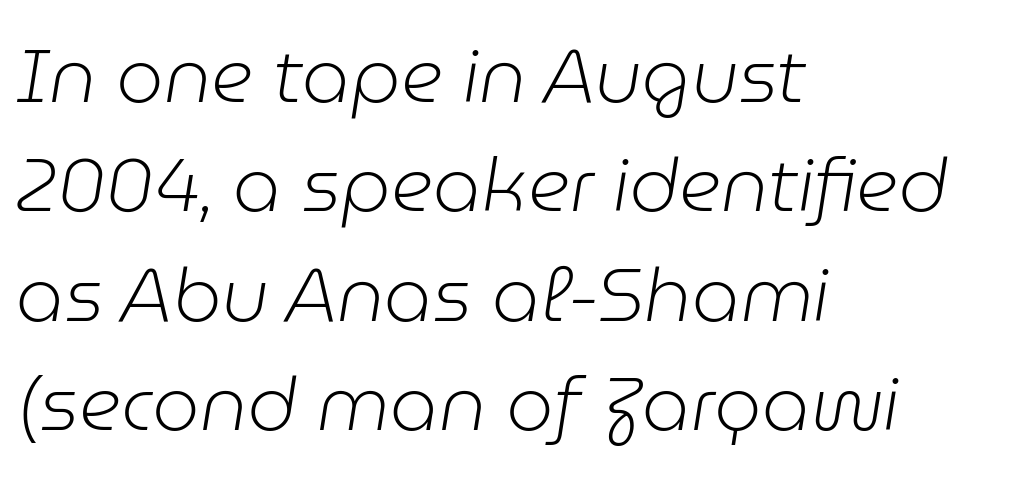
The image shows 75 px light type, italic (leaning right); set left-aligned, normal line spacing (1.46x), normal letter spacing, not underlined; low stroke contrast and a medium x-height.
